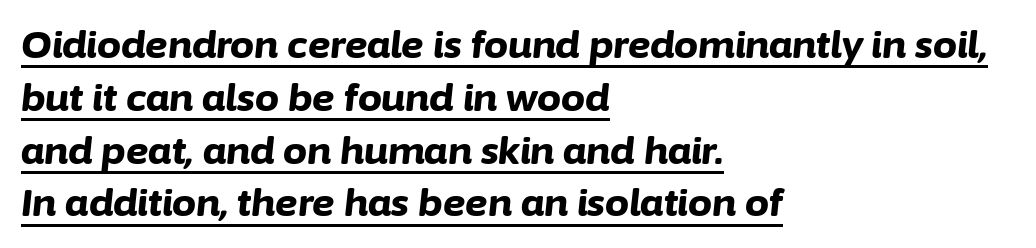
Q: Is the text bold? A: Yes.
Q: Is the text italic (slanted)? A: Yes, it leans right by about 6 degrees.
Q: Is the text underlined? A: Yes.
Q: How is the paragraph aligned? A: Left-aligned.
Q: Is the spacing between letters normal or unusually wide? A: Normal.
Q: Is the spacing between lines tight, normal or loose? A: Normal.
Q: Width (condensed, normal, or wide)? A: Normal.
Q: Stroke contrast? A: Low.
Q: x-height? A: Medium.
Q: Monospaced? A: No.
